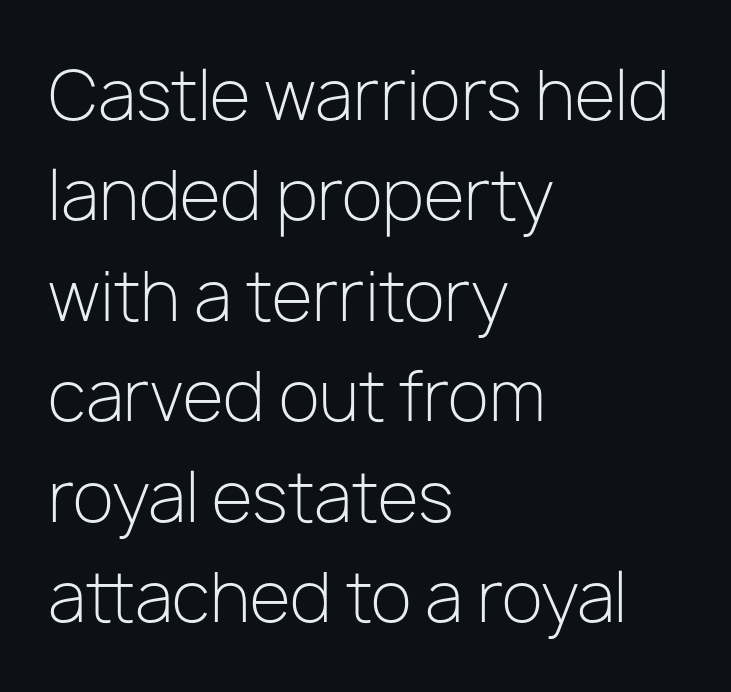
{"serif": "no", "italic": "no", "bold": "no", "weight": "light", "width": "normal", "stroke_contrast": "low", "x_height": "medium", "monospaced": "no", "underline": "no", "align": "left", "line_spacing": "normal", "line_spacing_ratio": 1.5, "letter_spacing": "normal", "letter_spacing_em": 0.0, "glyph_px": 67}
